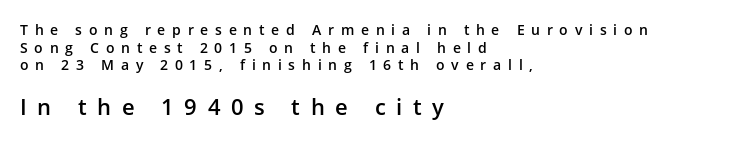
Line spacing here is normal. Compare the two chunks: the lower has the greater cap height. Layout note: lines flush left. Look at the stroke-to-counter ratio: somewhat heavy, a semibold.
